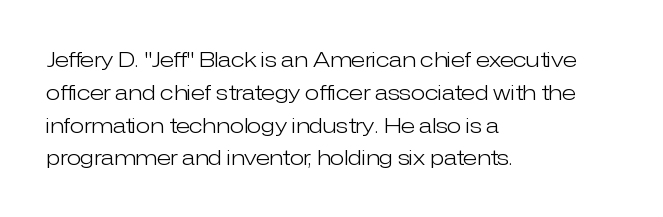
Upright lettering throughout. The rows are spaced the way most documents space them. These lines stack with their left ends in a neat column. The space beneath each line is pristine and unruled. This sample uses plain, unmodified letter spacing. Stem width sits at or under what a default text font uses.
